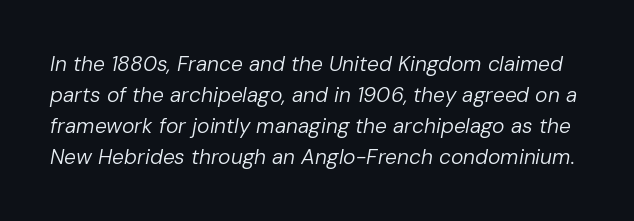
Q: Is the text bold? A: No.
Q: Is the text italic (slanted)? A: Yes, it leans right by about 10 degrees.
Q: Is the text underlined? A: No.
Q: Is the spacing between letters normal or unusually wide? A: Normal.
Q: Is the spacing between lines tight, normal or loose? A: Normal.
